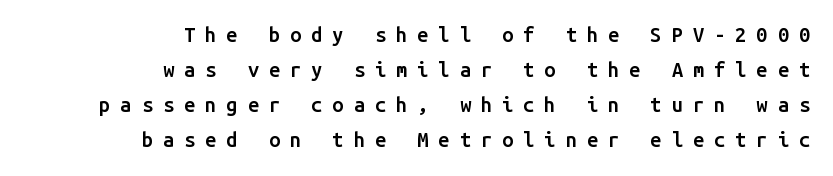
The words here are not underlined. Does the lettering tilt? It doesn't — this is upright. There is plenty of visible air inserted between adjacent glyphs. Every letter is mildly thick-stroked: semibold rather than bold. The typesetter chose a ragged-left arrangement here.
